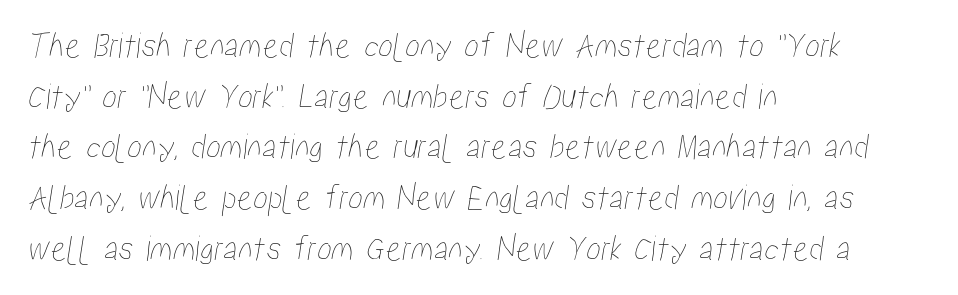
Each row of text sits above clean, open space. The face used here is proportionally spaced, like ordinary book or web type. Tracking here is standard; glyphs follow each other at the usual distance. Is the block centered? No — it sits flush against the left margin.
